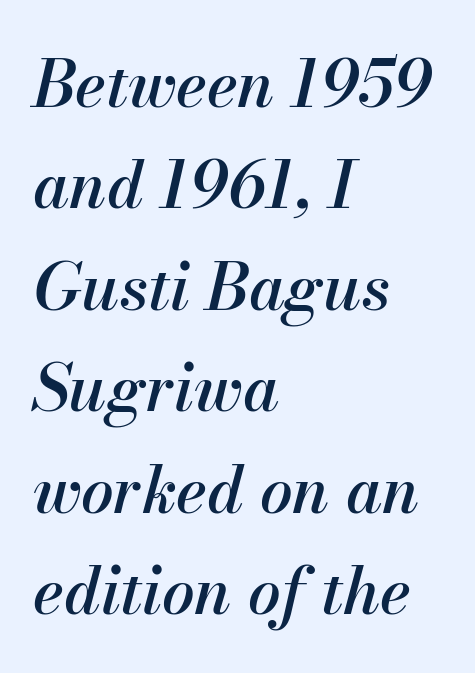
This sample has the flowing, uneven cadence of proportional lettering. Layout note: lines flush left. Students, observe: this is what conventionally led text looks like. Descender tails drop into unmarked territory.
